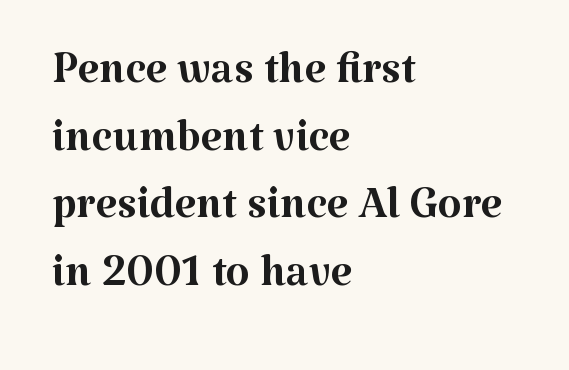
The image shows 61 px regular-weight serif type, upright; set left-aligned, tight line spacing (1.11x), normal letter spacing, not underlined; medium stroke contrast and a medium x-height.
